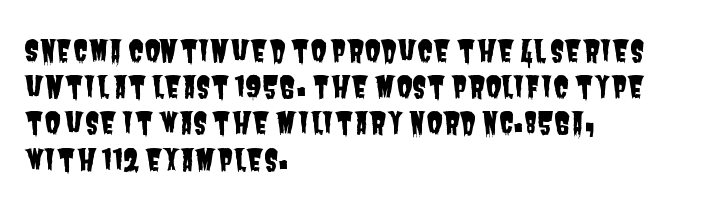
Q: Is the typeface a serif or a sans-serif typeface? A: Sans-serif.
Q: Is the text underlined? A: No.
Q: How is the paragraph aligned? A: Left-aligned.
Q: Is the spacing between letters normal or unusually wide? A: Normal.
Q: Is the spacing between lines tight, normal or loose? A: Normal.
Q: Width (condensed, normal, or wide)? A: Condensed.
Q: Stroke contrast? A: Low.
Q: x-height? A: Large.
Q: Monospaced? A: No.
